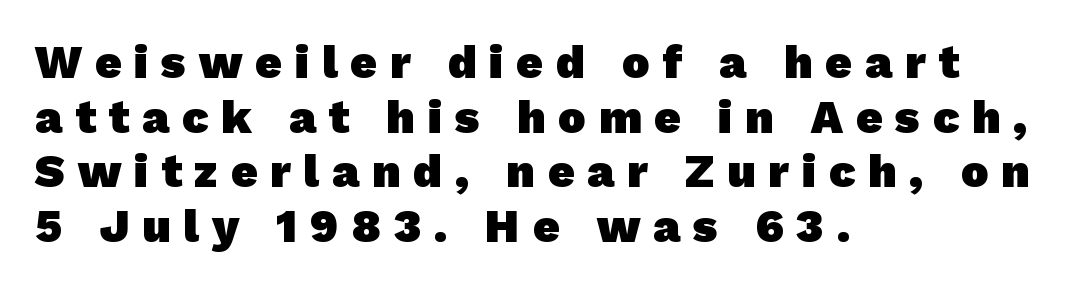
{"serif": "no", "bold": "yes", "weight": "heavy", "width": "normal", "stroke_contrast": "low", "x_height": "medium", "monospaced": "no", "underline": "no", "align": "left", "line_spacing_ratio": 1.19, "letter_spacing": "wide", "letter_spacing_em": 0.28, "glyph_px": 46}
